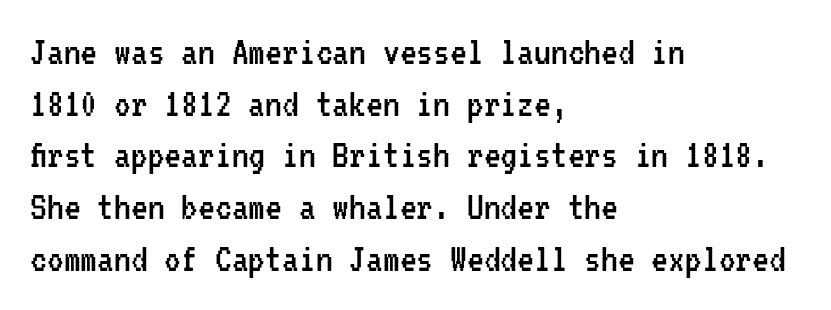
Q: Is the text bold? A: No.
Q: Is the text italic (slanted)? A: No, it is upright.
Q: Is the typeface a serif or a sans-serif typeface? A: Sans-serif.
Q: Is the text underlined? A: No.
Q: How is the paragraph aligned? A: Left-aligned.
Q: Is the spacing between letters normal or unusually wide? A: Normal.
Q: Width (condensed, normal, or wide)? A: Condensed.
Q: Stroke contrast? A: Low.
Q: x-height? A: Medium.
Q: Monospaced? A: Yes.
